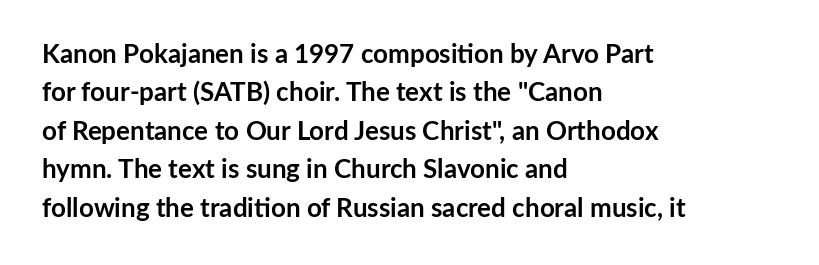
The image shows 26 px bold type, upright; set left-aligned, normal line spacing (1.48x), normal letter spacing, not underlined.
